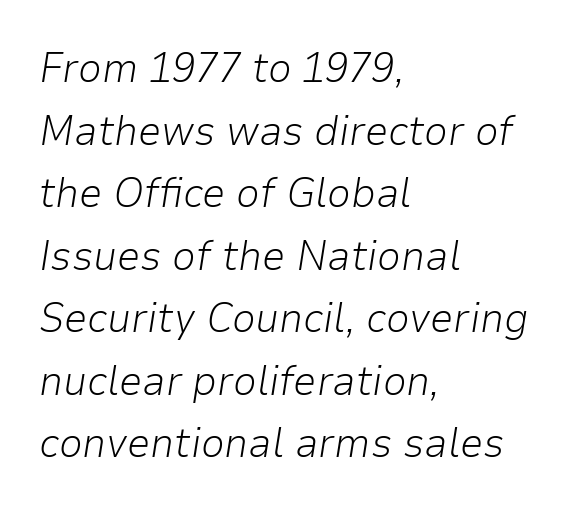
Q: Is the text bold? A: No.
Q: Is the text italic (slanted)? A: Yes, it leans right by about 9 degrees.
Q: Is the text underlined? A: No.
Q: How is the paragraph aligned? A: Left-aligned.
Q: Is the spacing between letters normal or unusually wide? A: Normal.
Q: Is the spacing between lines tight, normal or loose? A: Normal.
Q: Width (condensed, normal, or wide)? A: Normal.
Q: Stroke contrast? A: Low.
Q: x-height? A: Medium.
Q: Monospaced? A: No.
